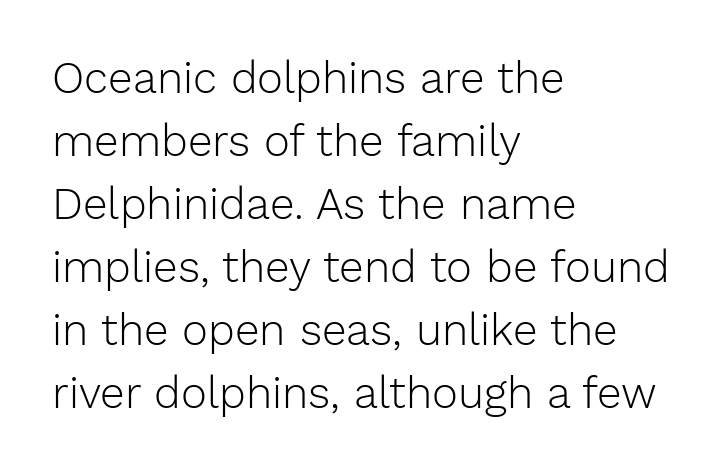
Q: Is the text bold? A: No.
Q: Is the text italic (slanted)? A: No, it is upright.
Q: Is the typeface a serif or a sans-serif typeface? A: Sans-serif.
Q: Is the text underlined? A: No.
Q: How is the paragraph aligned? A: Left-aligned.
Q: Is the spacing between letters normal or unusually wide? A: Normal.
Q: Is the spacing between lines tight, normal or loose? A: Normal.
Q: Width (condensed, normal, or wide)? A: Normal.
Q: Stroke contrast? A: Low.
Q: x-height? A: Medium.
Q: Monospaced? A: No.
